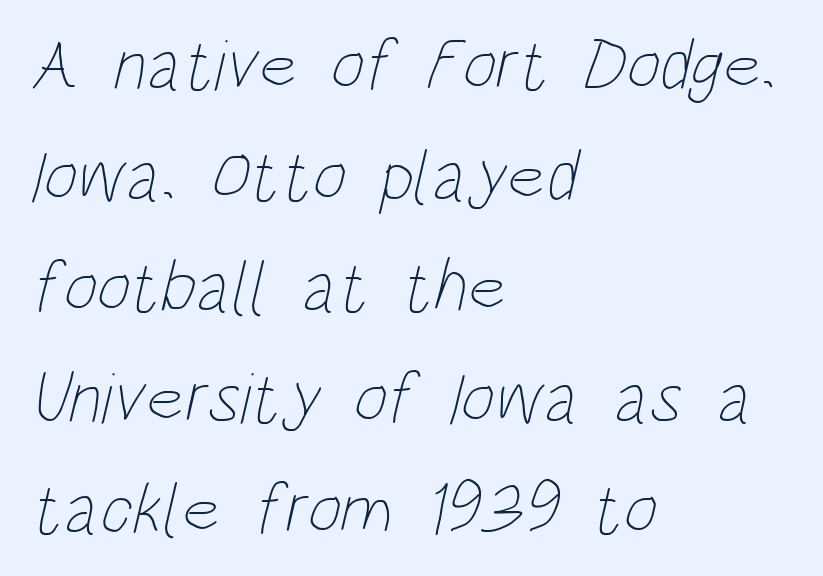
Normally led — the rows are evenly, conventionally spaced. Type without underlining. These lines are rendered in a variable-pitch font. The letterforms sit at book weight or below. The horizontal fit of the characters is conventional and even.
